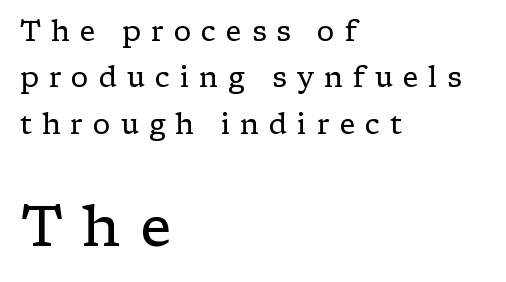
Q: Is the text bold? A: No.
Q: Is the text italic (slanted)? A: No, it is upright.
Q: Is the typeface a serif or a sans-serif typeface? A: Serif.
Q: Is the text underlined? A: No.
Q: How is the paragraph aligned? A: Left-aligned.
Q: Is the spacing between letters normal or unusually wide? A: Unusually wide.
Q: Is the spacing between lines tight, normal or loose? A: Normal.
Q: Which block of text is set in a larger size, the first (top) or the second (bottom)? A: The second (bottom) one.
Q: Width (condensed, normal, or wide)? A: Wide.
Q: Stroke contrast? A: Low.
Q: x-height? A: Medium.
Q: Monospaced? A: No.
